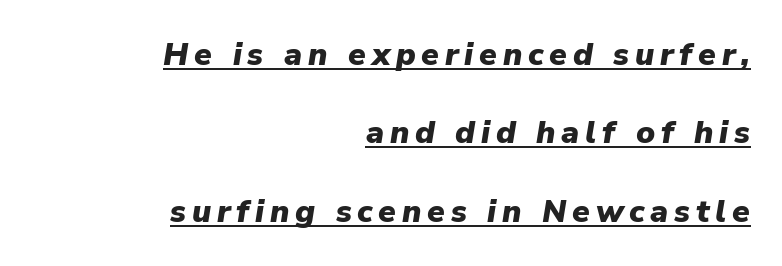
Q: Is the text bold? A: Yes.
Q: Is the text italic (slanted)? A: Yes, it leans right by about 9 degrees.
Q: Is the text underlined? A: Yes.
Q: How is the paragraph aligned? A: Right-aligned.
Q: Is the spacing between lines tight, normal or loose? A: Loose.
Q: Width (condensed, normal, or wide)? A: Normal.
Q: Stroke contrast? A: Low.
Q: x-height? A: Medium.
Q: Monospaced? A: No.
